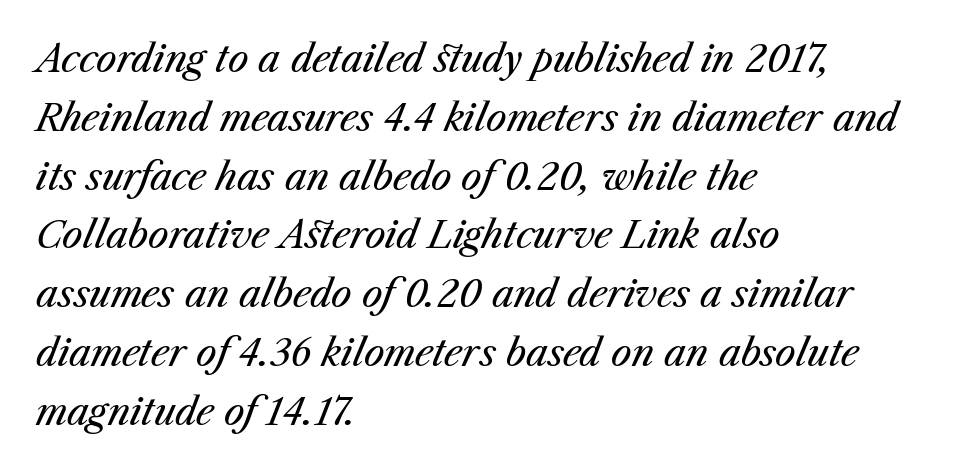
The vertical gap from one line to the next is medium. Does the copy run flush right? No — it runs flush left. This sample has the flowing, uneven cadence of proportional lettering. Honestly, there is no underline to notice here at all. You can tell it's italic because the verticals aren't actually vertical. Is the stroke heavy? The answer is a plain regular-or-lighter.
